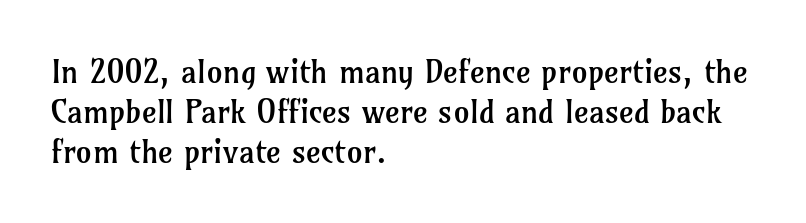
Q: Is the text bold? A: No.
Q: Is the text italic (slanted)? A: No, it is upright.
Q: Is the typeface a serif or a sans-serif typeface? A: Serif.
Q: Is the text underlined? A: No.
Q: How is the paragraph aligned? A: Left-aligned.
Q: Is the spacing between letters normal or unusually wide? A: Normal.
Q: Is the spacing between lines tight, normal or loose? A: Normal.
Q: Width (condensed, normal, or wide)? A: Normal.
Q: Stroke contrast? A: Low.
Q: x-height? A: Medium.
Q: Monospaced? A: No.
